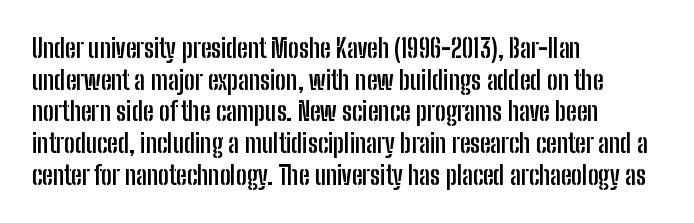
I'd describe the lettering as bold — thick and assertive. Words appear dense and cohesive because spacing is normal. Reading down the block, your eye returns to a fixed left position each line. The lettering holds an erect, upright posture throughout. Descender tails drop into unmarked territory.
